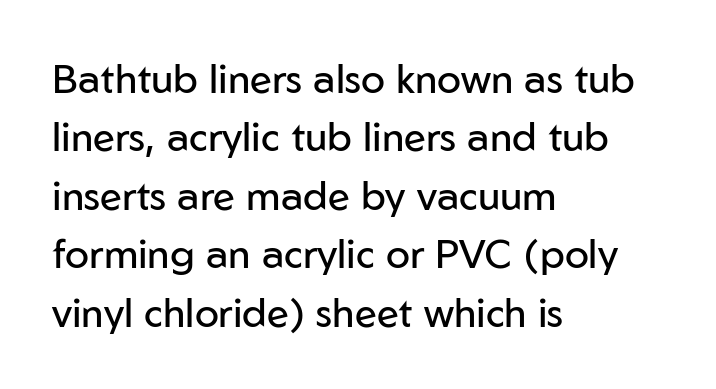
{"serif": "no", "italic": "no", "bold": "no", "weight": "regular", "width": "normal", "stroke_contrast": "low", "x_height": "medium", "monospaced": "no", "underline": "no", "align": "left", "line_spacing": "normal", "line_spacing_ratio": 1.46, "letter_spacing": "normal", "letter_spacing_em": 0.0, "glyph_px": 40}
